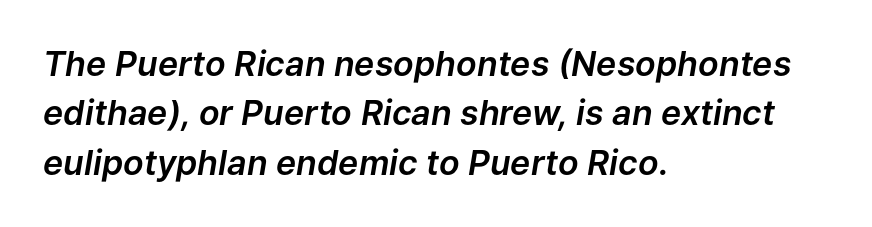
{"italic": "yes", "lean": "right", "slant_degrees": 9, "width": "normal", "stroke_contrast": "low", "x_height": "medium", "monospaced": "no", "underline": "no", "align": "left", "line_spacing": "normal", "line_spacing_ratio": 1.45, "letter_spacing": "normal", "letter_spacing_em": 0.0, "glyph_px": 34}
